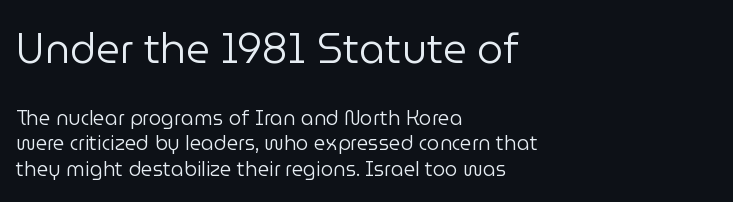
Glance below the letters and you will spot only blank space. Summary of weight: not heavy and not bold. Leading matches the norm, producing a regular column. Which of the two is more prominent by size? The first, at the top. Is there any slant? The stems are plumb.
